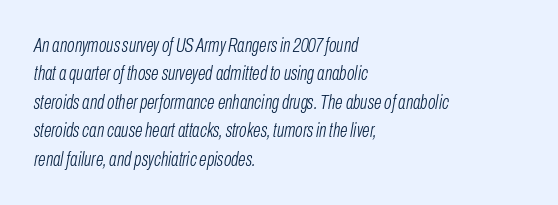
The image shows 20 px text type, italic (leaning right); set left-aligned, normal line spacing (1.42x), normal letter spacing, not underlined.
